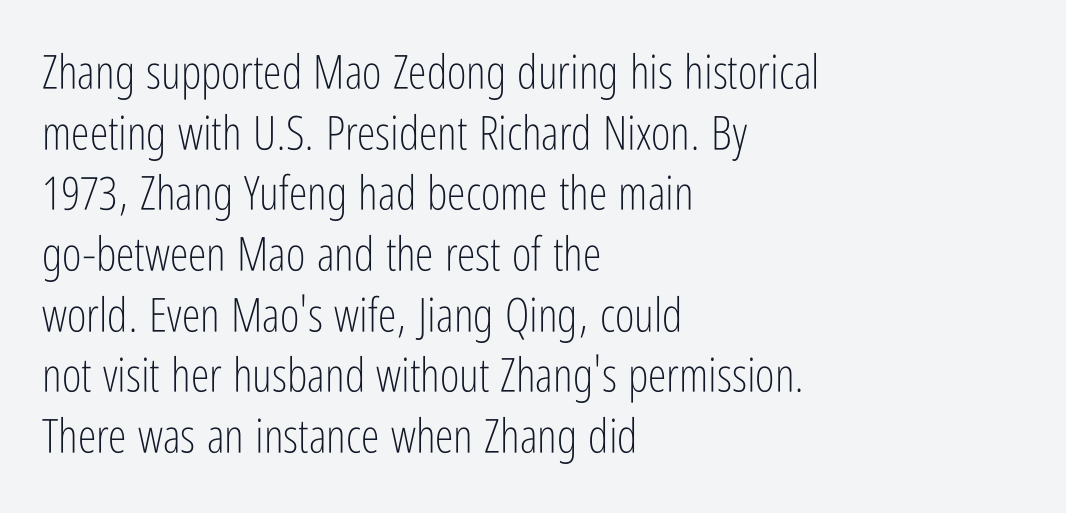
The image shows 47 px light, condensed sans-serif type, upright; set left-aligned, normal line spacing (1.29x), normal letter spacing, not underlined; low stroke contrast and a medium x-height.
